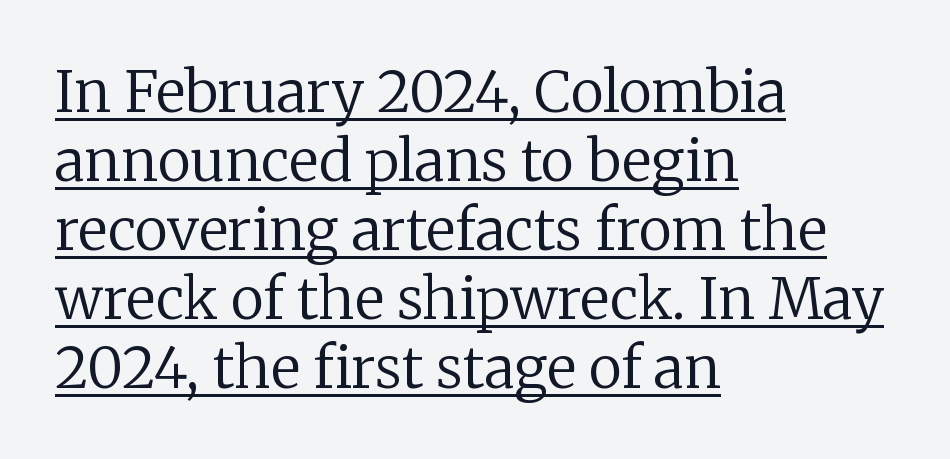
The image shows 57 px regular-weight serif type, upright; set left-aligned, line spacing 1.21x, normal letter spacing, underlined; low stroke contrast and a medium x-height.
